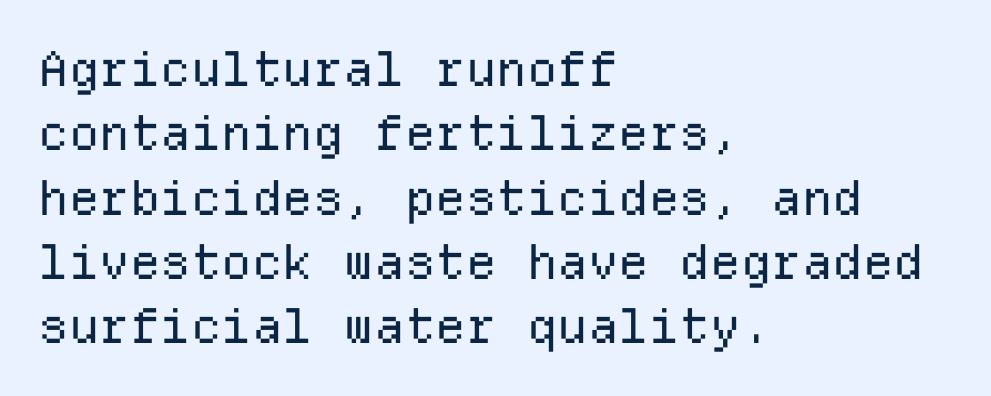
Type style note: lacks serifs. A typesetter would call this leading conventional body-copy spacing. Only glyphs here, with clear space below each row. Which margin do the lines hug? The left one — the right edge is uneven. Upright lettering throughout. A typesetter would call this monospace, since all characters share one set width.
